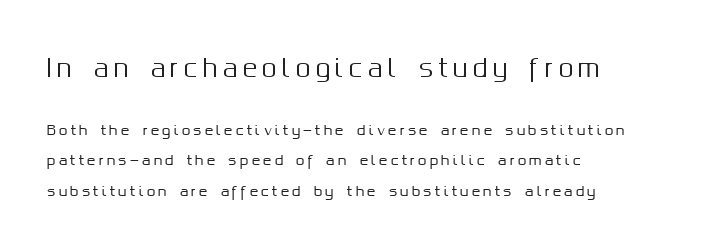
Scale decreases going downward across the two blocks. Ordinary non-slanted type is in use. Rule under the text: the space is simply empty. The face used here is rendered with a markedly widened letterfit. Compared with typical paragraphs, the rows here are farther apart. Leftover space on each line is placed entirely after the last word.
